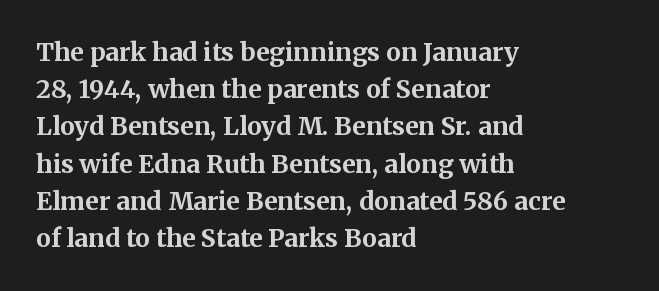
The image shows 25 px bold type, upright; set left-aligned, normal line spacing (1.49x), normal letter spacing, not underlined.
